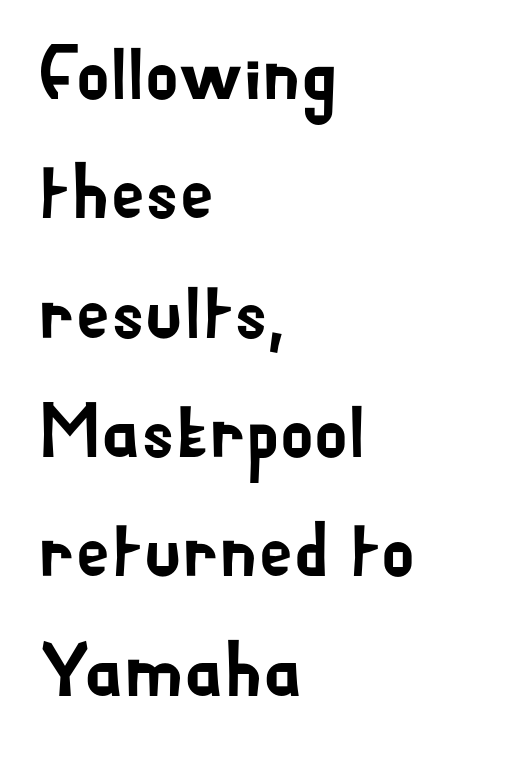
Q: Is the text italic (slanted)? A: No, it is upright.
Q: Is the typeface a serif or a sans-serif typeface? A: Sans-serif.
Q: Is the text underlined? A: No.
Q: How is the paragraph aligned? A: Left-aligned.
Q: Is the spacing between letters normal or unusually wide? A: Normal.
Q: Is the spacing between lines tight, normal or loose? A: Normal.
Q: Width (condensed, normal, or wide)? A: Normal.
Q: Stroke contrast? A: Low.
Q: x-height? A: Small.
Q: Monospaced? A: No.
